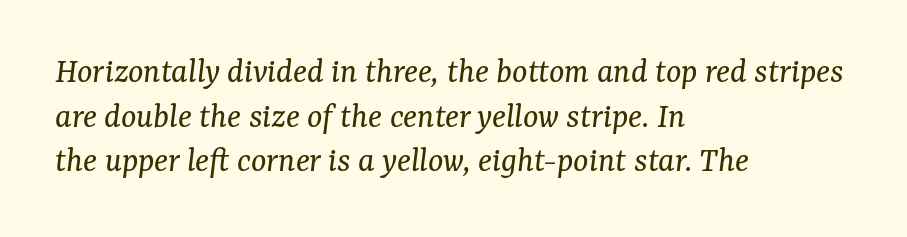
The image shows 36 px regular-weight serif type, italic (leaning right); set left-aligned, line spacing 1.24x, normal letter spacing, not underlined; medium stroke contrast and a medium x-height.
